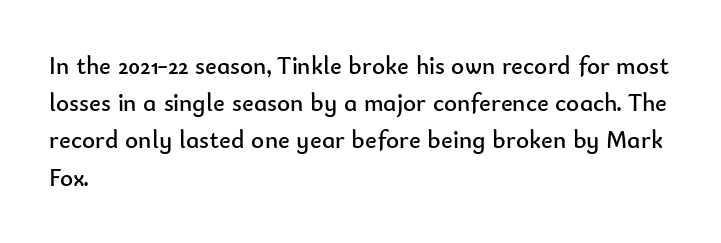
The image shows 25 px text type, upright; set left-aligned, normal line spacing (1.49x), normal letter spacing, not underlined.
